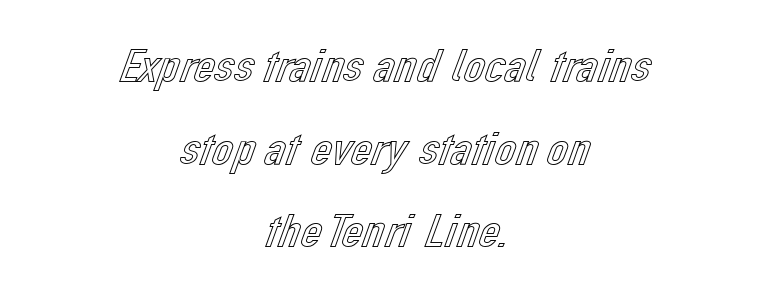
You could not count columns in this text — the font is proportionally spaced. Beneath every word, the page is bare. Tracking value appears to be zero — textbook default spacing. The rendering positions every line midway between the sides.
